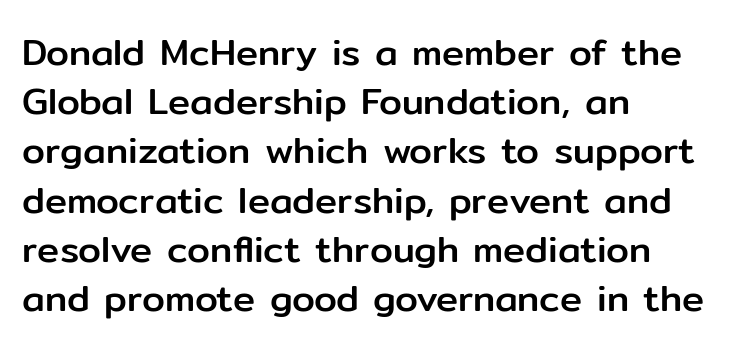
The image shows 37 px sans-serif type, upright; set left-aligned, normal line spacing (1.33x), normal letter spacing, not underlined; low stroke contrast and a medium x-height.
